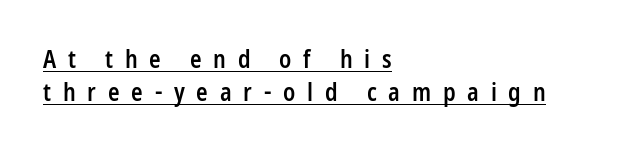
Q: Is the text bold? A: Semi-bold.
Q: Is the text italic (slanted)? A: No, it is upright.
Q: Is the text underlined? A: Yes.
Q: How is the paragraph aligned? A: Left-aligned.
Q: Is the spacing between letters normal or unusually wide? A: Unusually wide.
Q: Is the spacing between lines tight, normal or loose? A: Normal.
